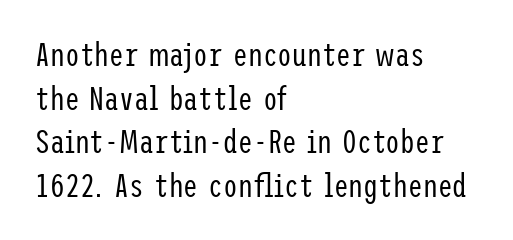
{"serif": "no", "italic": "no", "bold": "no", "weight": "regular", "width": "condensed", "stroke_contrast": "low", "x_height": "medium", "underline": "no", "align": "left", "line_spacing": "normal", "line_spacing_ratio": 1.32, "letter_spacing": "normal", "letter_spacing_em": 0.0, "glyph_px": 33}
